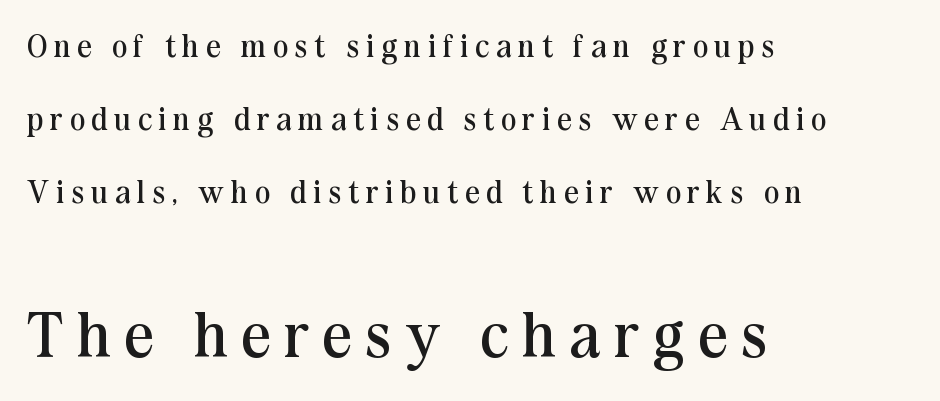
{"serif": "yes", "italic": "no", "bold": "no", "weight": "regular", "width": "normal", "stroke_contrast": "medium", "x_height": "medium", "monospaced": "no", "underline": "no", "align": "left", "line_spacing": "loose", "line_spacing_ratio": 2.28, "letter_spacing": "wide", "letter_spacing_em": 0.22, "larger_block": "second", "size_ratio": 2.0, "glyph_px": 64}
